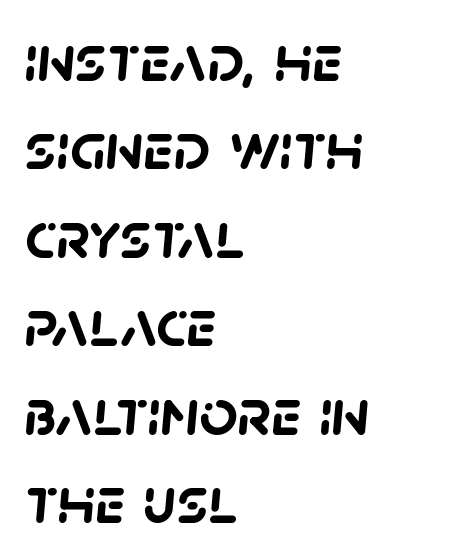
{"serif": "no", "bold": "yes", "weight": "semibold", "width": "normal", "stroke_contrast": "low", "x_height": "large", "monospaced": "no", "underline": "no", "align": "left", "line_spacing": "normal", "line_spacing_ratio": 1.32, "letter_spacing": "normal", "letter_spacing_em": 0.0, "glyph_px": 67}
